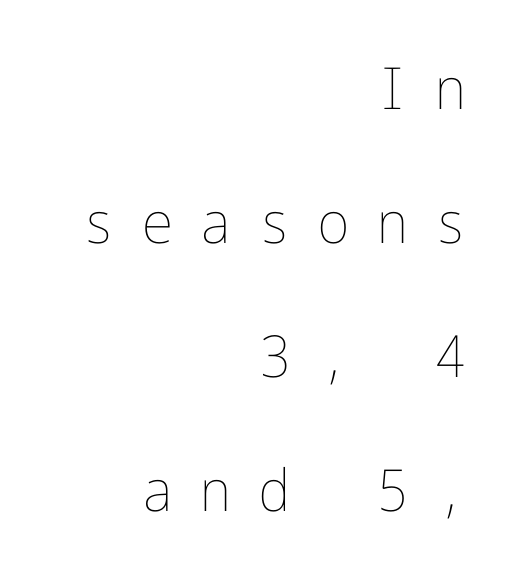
{"italic": "no", "bold": "no", "weight": "thin", "width": "normal", "stroke_contrast": "low", "x_height": "medium", "underline": "no", "align": "right", "line_spacing": "loose", "line_spacing_ratio": 2.31, "letter_spacing": "wide", "letter_spacing_em": 0.45, "glyph_px": 58}
